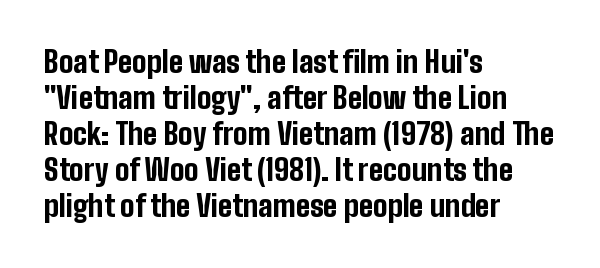
The passage shown is typeset with a sans-serif family. You could call the tracking neutral — neither tight nor loose. These lines are rendered in a variable-pitch font. Nope, not italic — everything's standing straight.
